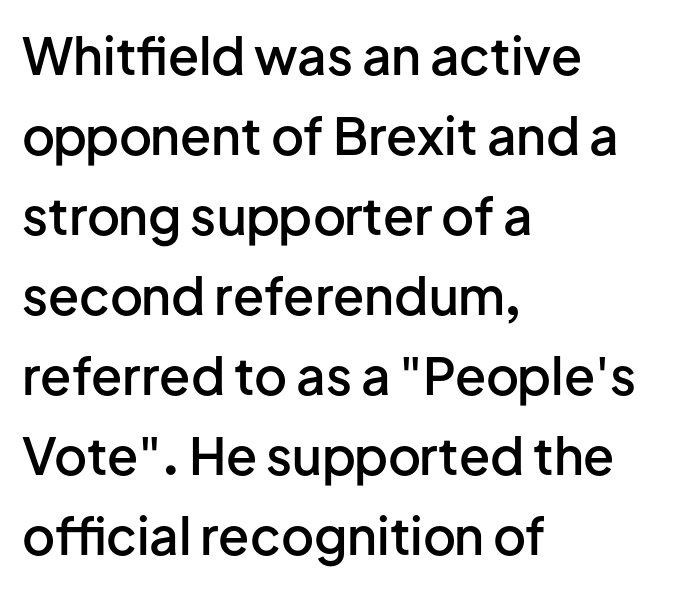
Look at the tracking — it's just the regular setting, nothing added. A sans-serif font was chosen for this passage. Caption: multi-line text, flush left, ragged right. Upright lettering throughout. The strip under each line holds only bare page.
